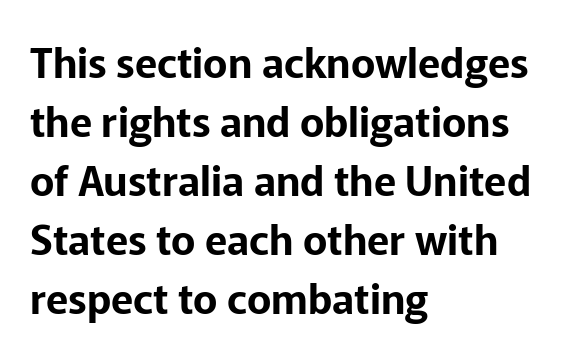
Q: Is the text italic (slanted)? A: No, it is upright.
Q: Is the typeface a serif or a sans-serif typeface? A: Sans-serif.
Q: Is the text underlined? A: No.
Q: How is the paragraph aligned? A: Left-aligned.
Q: Is the spacing between letters normal or unusually wide? A: Normal.
Q: Is the spacing between lines tight, normal or loose? A: Normal.
Q: Width (condensed, normal, or wide)? A: Normal.
Q: Stroke contrast? A: Low.
Q: x-height? A: Medium.
Q: Monospaced? A: No.
